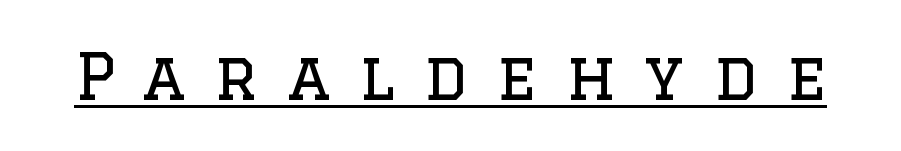
The image shows 64 px regular-weight serif type, upright; set unusually wide letter spacing (+0.45 em), underlined; low stroke contrast and a large x-height.
